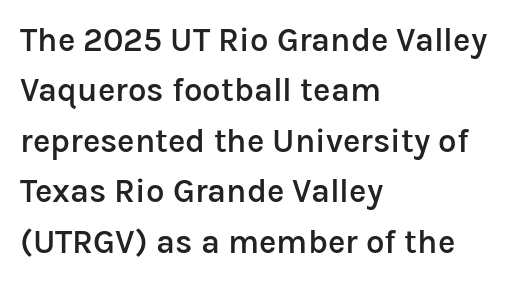
Q: Is the text bold? A: Semi-bold.
Q: Is the text italic (slanted)? A: No, it is upright.
Q: Is the typeface a serif or a sans-serif typeface? A: Sans-serif.
Q: Is the text underlined? A: No.
Q: How is the paragraph aligned? A: Left-aligned.
Q: Is the spacing between letters normal or unusually wide? A: Normal.
Q: Is the spacing between lines tight, normal or loose? A: Normal.
Q: Width (condensed, normal, or wide)? A: Normal.
Q: Stroke contrast? A: Low.
Q: x-height? A: Medium.
Q: Monospaced? A: No.
